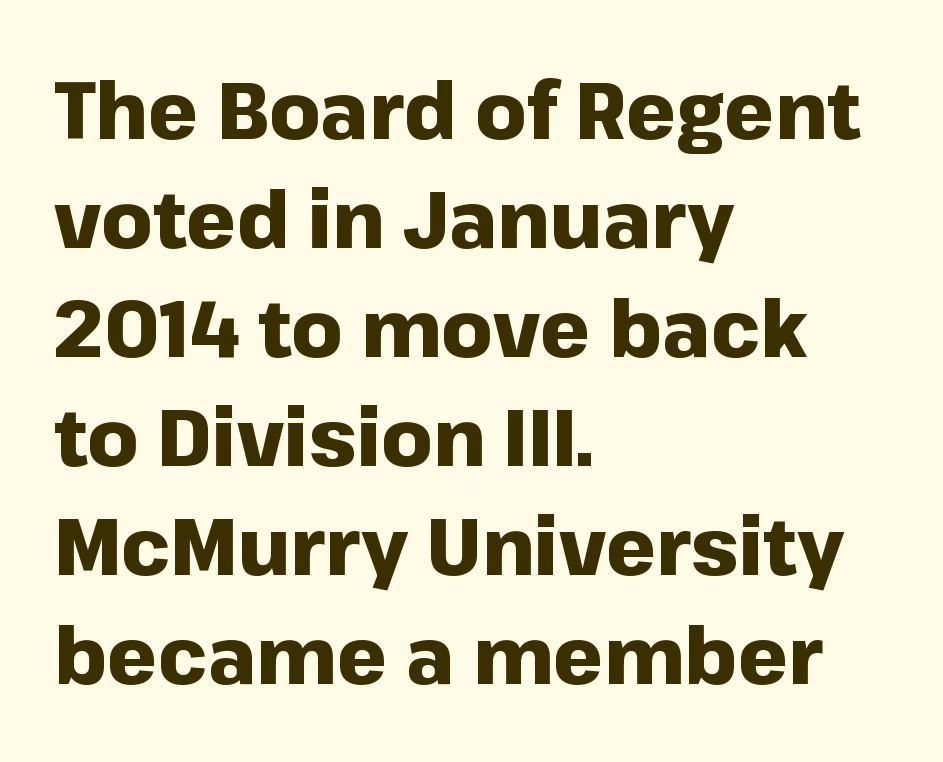
The image shows 79 px heavy sans-serif type, upright; set left-aligned, normal line spacing (1.38x), normal letter spacing, not underlined; low stroke contrast and a medium x-height.
